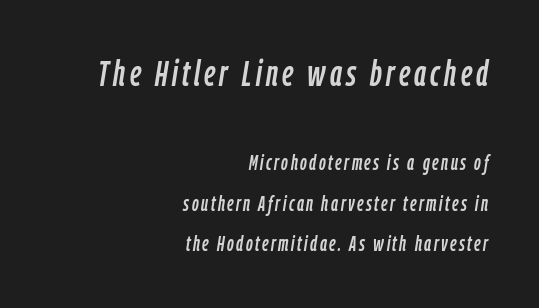
Quick note: underline off. Compared with typical paragraphs, the rows here are farther apart. Spacing verdict: proportional, widths tailored to each character. Casual observation: everything's shoved over to the right. Every character sits at an angle, as italics do.
